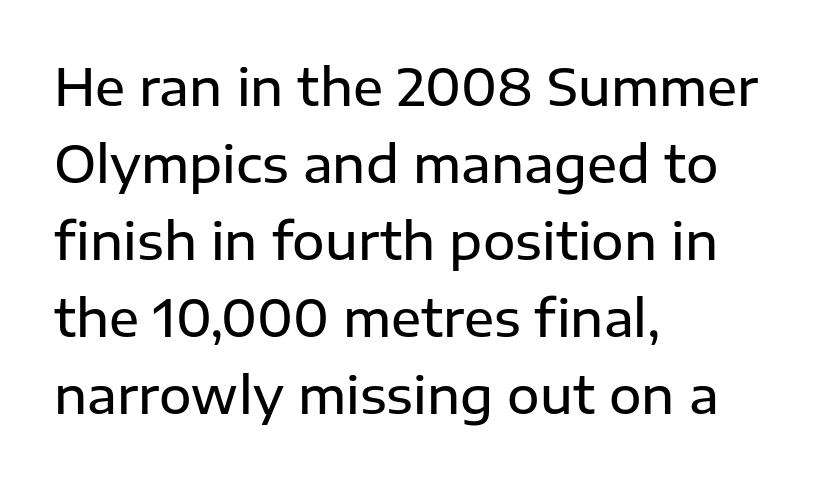
{"serif": "no", "italic": "no", "bold": "semi", "weight": "semibold", "width": "normal", "stroke_contrast": "low", "x_height": "medium", "monospaced": "no", "underline": "no", "align": "left", "line_spacing": "normal", "line_spacing_ratio": 1.54, "letter_spacing": "normal", "letter_spacing_em": 0.0, "glyph_px": 50}
